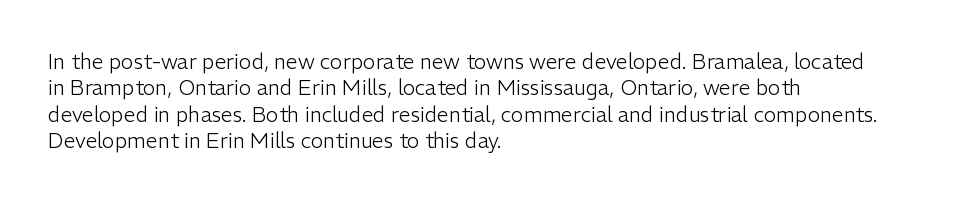
The image shows 21 px text type, upright; set left-aligned, normal line spacing (1.26x), normal letter spacing, not underlined.
